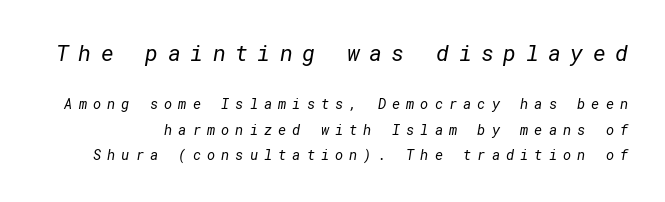
Note: larger setting up top, smaller setting below. The space directly below the letters is spotless. Spacing between characters has been opened up far beyond the box default. The face looks like a standard text weight, possibly lighter.
